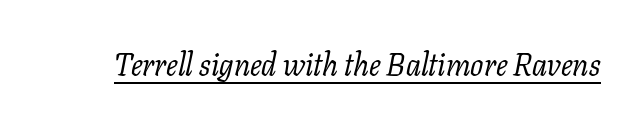
Q: Is the text bold? A: No.
Q: Is the text italic (slanted)? A: Yes, it leans right by about 11 degrees.
Q: Is the typeface a serif or a sans-serif typeface? A: Serif.
Q: Is the text underlined? A: Yes.
Q: Is the spacing between letters normal or unusually wide? A: Normal.
Q: Width (condensed, normal, or wide)? A: Normal.
Q: Stroke contrast? A: Low.
Q: x-height? A: Medium.
Q: Monospaced? A: No.
